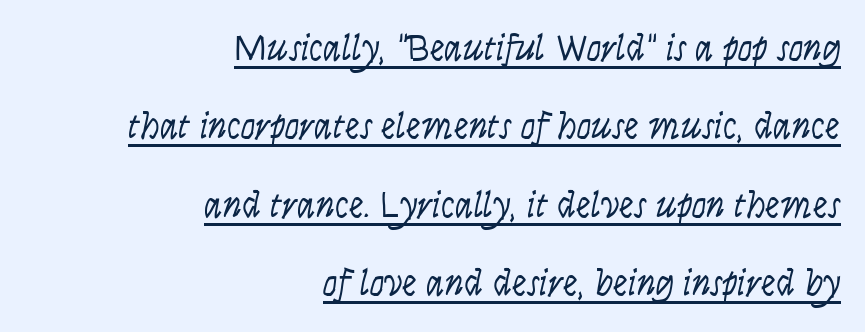
Has an underline been added? It has. Is this a heavy cut? Hardly; it is regular or lighter. The rendering uses natural spacing where letterforms have individual widths. Casual observation: everything's shoved over to the right. Letter spacing: default.
